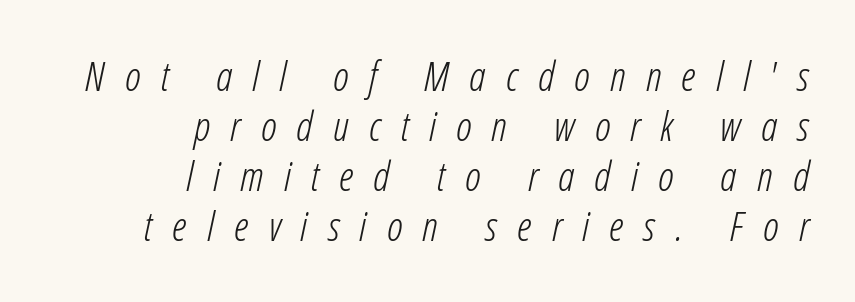
{"italic": "yes", "lean": "right", "slant_degrees": 12, "bold": "no", "weight": "light", "width": "condensed", "stroke_contrast": "low", "x_height": "medium", "monospaced": "no", "underline": "no", "align": "right", "line_spacing_ratio": 1.22, "letter_spacing": "wide", "letter_spacing_em": 0.49, "glyph_px": 41}
